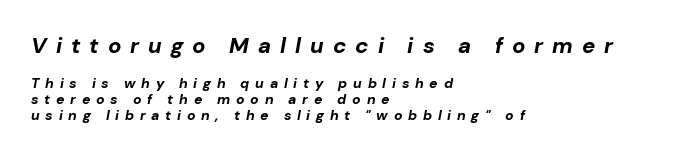
{"italic": "yes", "lean": "right", "slant_degrees": 10, "bold": "yes", "underline": "no", "align": "left", "line_spacing": "tight", "line_spacing_ratio": 1.14, "letter_spacing": "wide", "letter_spacing_em": 0.41, "larger_block": "first", "size_ratio": 1.57, "glyph_px": 22}
